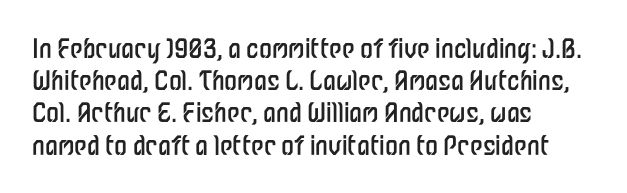
Q: Is the text bold? A: No.
Q: Is the text italic (slanted)? A: No, it is upright.
Q: Is the text underlined? A: No.
Q: How is the paragraph aligned? A: Left-aligned.
Q: Is the spacing between letters normal or unusually wide? A: Normal.
